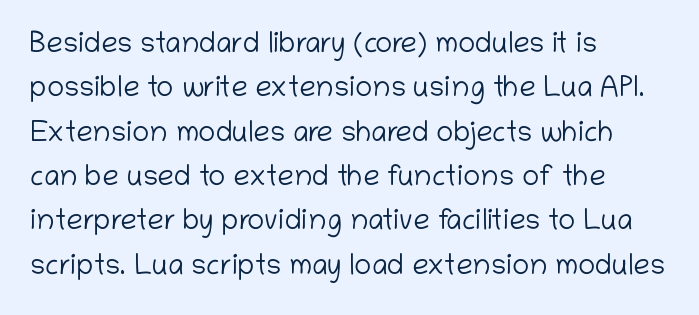
{"serif": "no", "italic": "no", "bold": "no", "weight": "light", "width": "normal", "stroke_contrast": "low", "x_height": "medium", "monospaced": "no", "underline": "no", "align": "left", "line_spacing": "normal", "line_spacing_ratio": 1.53, "letter_spacing": "normal", "letter_spacing_em": 0.0, "glyph_px": 29}
